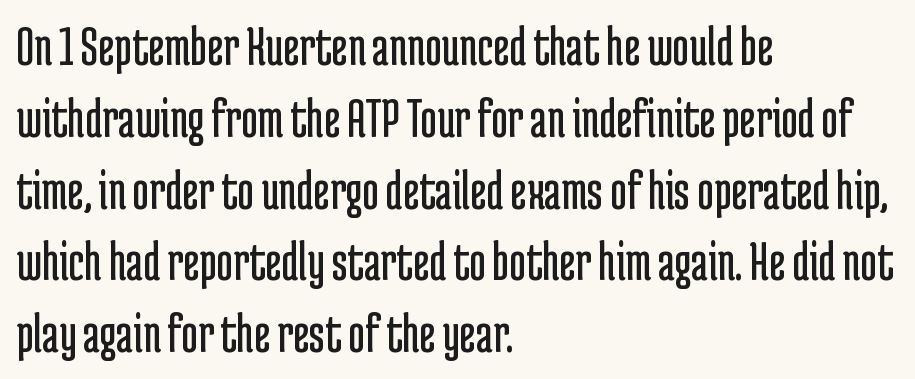
The rendering keeps characters at their native spacing. Left-aligned paragraph, ragged on the right. Examine the stroke ends and you'll find no serifs. The lettering holds an erect, upright posture throughout. No word sits above an underline. Spacing verdict: proportional, widths tailored to each character.
